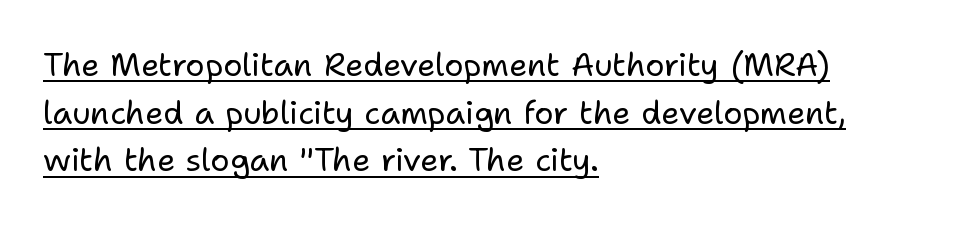
Q: Is the text bold? A: No.
Q: Is the text italic (slanted)? A: No, it is upright.
Q: Is the typeface a serif or a sans-serif typeface? A: Sans-serif.
Q: Is the text underlined? A: Yes.
Q: How is the paragraph aligned? A: Left-aligned.
Q: Is the spacing between letters normal or unusually wide? A: Normal.
Q: Is the spacing between lines tight, normal or loose? A: Normal.
Q: Width (condensed, normal, or wide)? A: Normal.
Q: Stroke contrast? A: Low.
Q: x-height? A: Medium.
Q: Monospaced? A: No.
